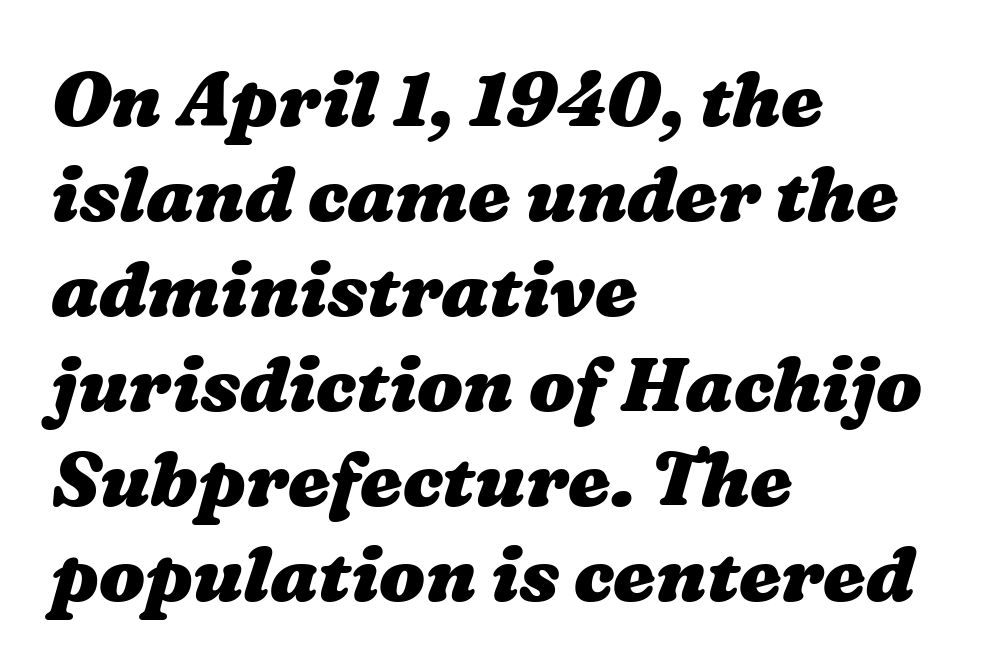
Only glyphs here, with clear space below each row. Pretty heavy lettering here — definitely bold. Horizontally, the lines are justified to the leading edge only. Does extra space separate the letters? No, they use regular spacing. These lines are rendered in a variable-pitch font. Successive baselines arrive at the customary interval.
